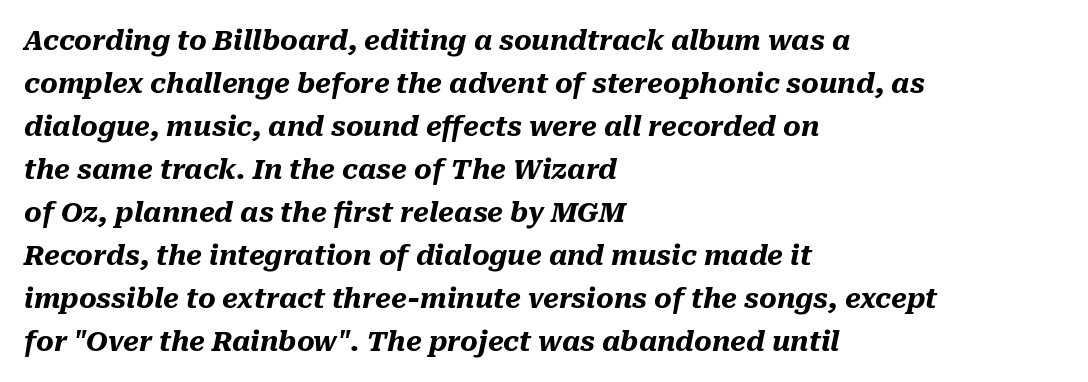
The image shows 27 px bold type, italic (leaning right); set left-aligned, normal line spacing (1.59x), normal letter spacing, not underlined.
